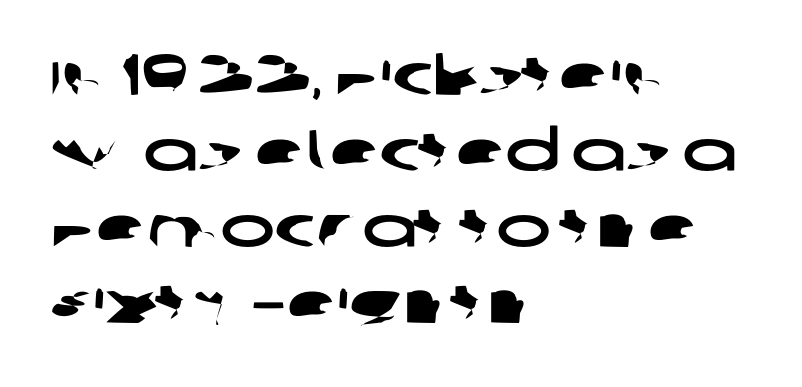
Q: Is the typeface a serif or a sans-serif typeface? A: Sans-serif.
Q: Is the text underlined? A: No.
Q: How is the paragraph aligned? A: Left-aligned.
Q: Is the spacing between letters normal or unusually wide? A: Normal.
Q: Is the spacing between lines tight, normal or loose? A: Normal.
Q: Width (condensed, normal, or wide)? A: Wide.
Q: Stroke contrast? A: Low.
Q: x-height? A: Large.
Q: Monospaced? A: No.
